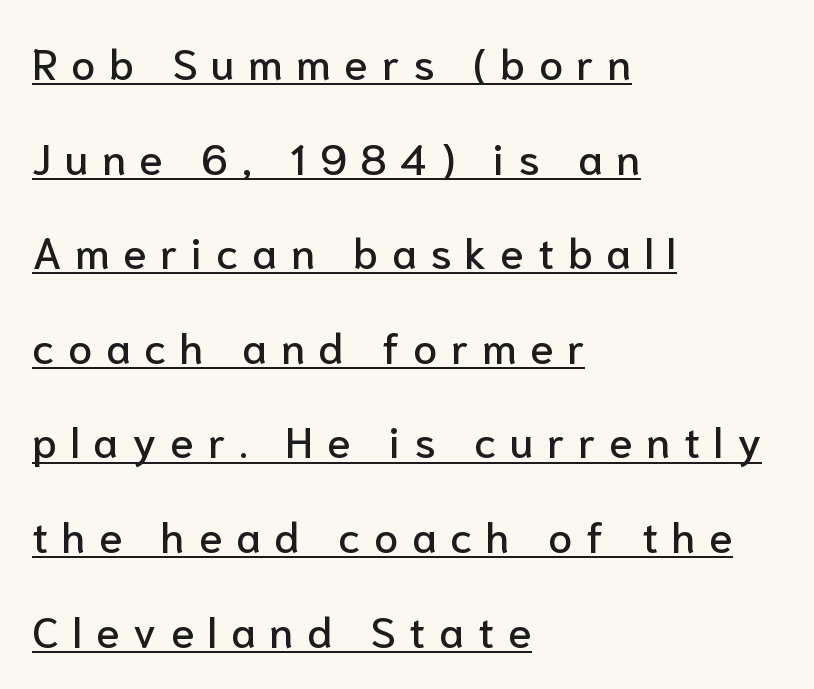
Q: Is the text italic (slanted)? A: No, it is upright.
Q: Is the typeface a serif or a sans-serif typeface? A: Sans-serif.
Q: Is the text underlined? A: Yes.
Q: How is the paragraph aligned? A: Left-aligned.
Q: Is the spacing between letters normal or unusually wide? A: Unusually wide.
Q: Is the spacing between lines tight, normal or loose? A: Loose.
Q: Width (condensed, normal, or wide)? A: Normal.
Q: Stroke contrast? A: Low.
Q: x-height? A: Medium.
Q: Monospaced? A: No.
